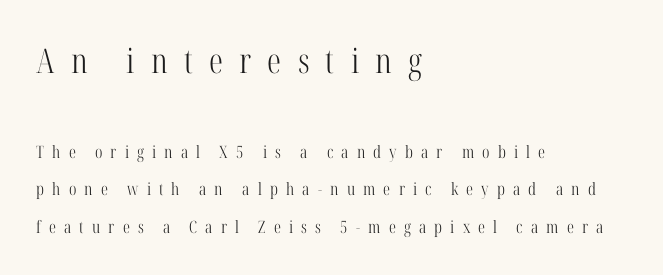
Q: Is the text bold? A: No.
Q: Is the text italic (slanted)? A: No, it is upright.
Q: Is the typeface a serif or a sans-serif typeface? A: Serif.
Q: Is the text underlined? A: No.
Q: How is the paragraph aligned? A: Left-aligned.
Q: Is the spacing between letters normal or unusually wide? A: Unusually wide.
Q: Is the spacing between lines tight, normal or loose? A: Loose.
Q: Which block of text is set in a larger size, the first (top) or the second (bottom)? A: The first (top) one.
Q: Width (condensed, normal, or wide)? A: Condensed.
Q: Stroke contrast? A: High.
Q: x-height? A: Medium.
Q: Monospaced? A: No.
